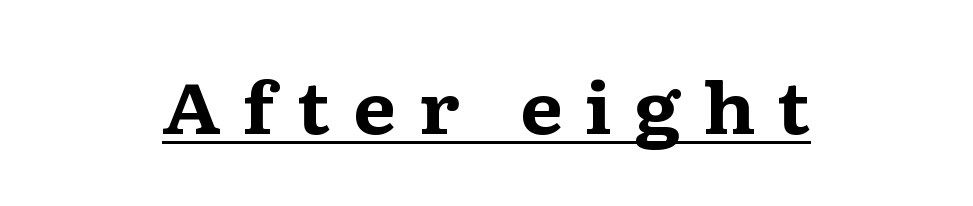
Classification — serif. Here the designer chose a conventional face with non-uniform glyph widths. Caption: bold face, heavy strokes. Alignment: centered. Underline: present.
